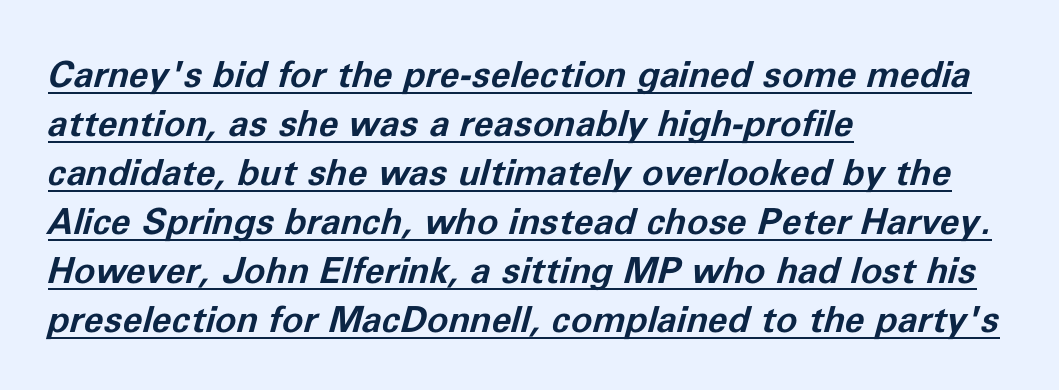
The image shows 36 px bold type, italic (leaning right); set left-aligned, normal line spacing (1.36x), normal letter spacing, underlined; low stroke contrast and a medium x-height.
